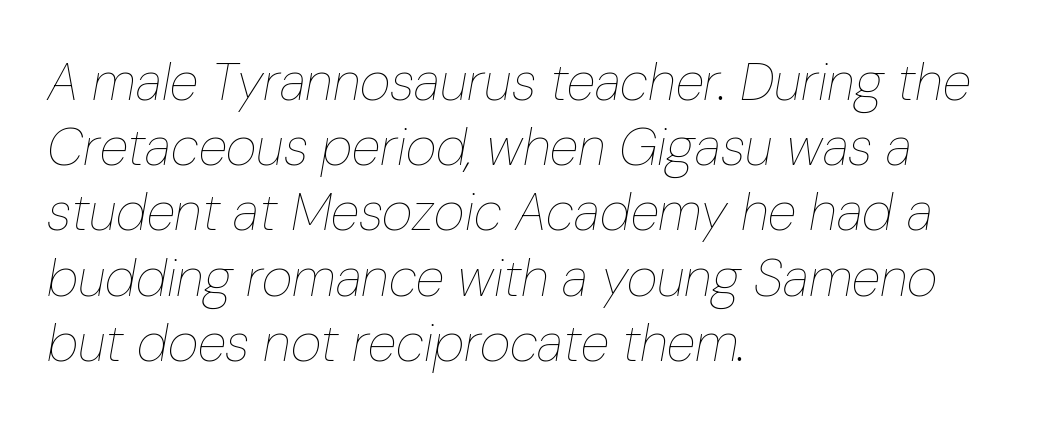
{"italic": "yes", "lean": "right", "slant_degrees": 10, "bold": "no", "weight": "thin", "width": "condensed", "stroke_contrast": "low", "x_height": "medium", "monospaced": "no", "underline": "no", "align": "left", "line_spacing_ratio": 1.23, "letter_spacing": "normal", "letter_spacing_em": 0.0, "glyph_px": 53}
